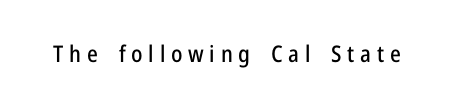
Q: Is the text italic (slanted)? A: No, it is upright.
Q: Is the text underlined? A: No.
Q: Is the spacing between letters normal or unusually wide? A: Unusually wide.
